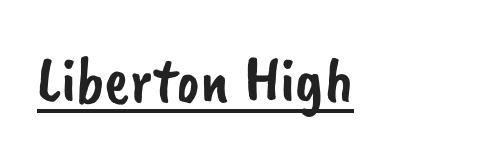
The image shows 66 px sans-serif type; set normal letter spacing, underlined; low stroke contrast and a small x-height.
